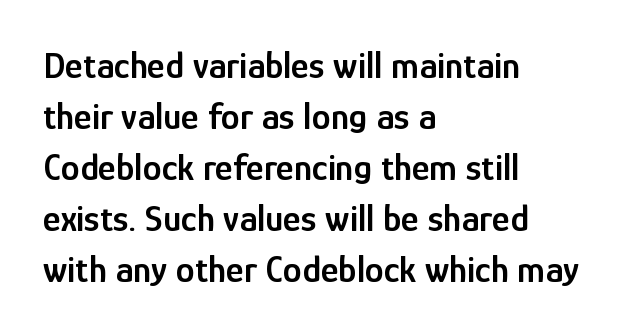
{"serif": "no", "italic": "no", "bold": "semi", "weight": "semibold", "width": "condensed", "stroke_contrast": "low", "x_height": "medium", "monospaced": "no", "underline": "no", "align": "left", "line_spacing": "normal", "line_spacing_ratio": 1.34, "letter_spacing": "normal", "letter_spacing_em": 0.0, "glyph_px": 38}
